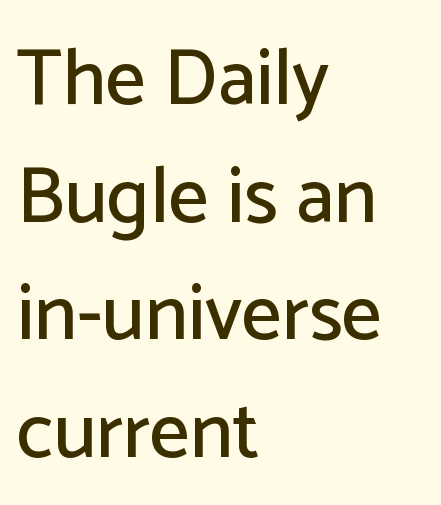
{"serif": "no", "italic": "no", "width": "normal", "stroke_contrast": "low", "x_height": "medium", "monospaced": "no", "underline": "no", "align": "left", "line_spacing": "normal", "line_spacing_ratio": 1.49, "letter_spacing": "normal", "letter_spacing_em": 0.0, "glyph_px": 79}
